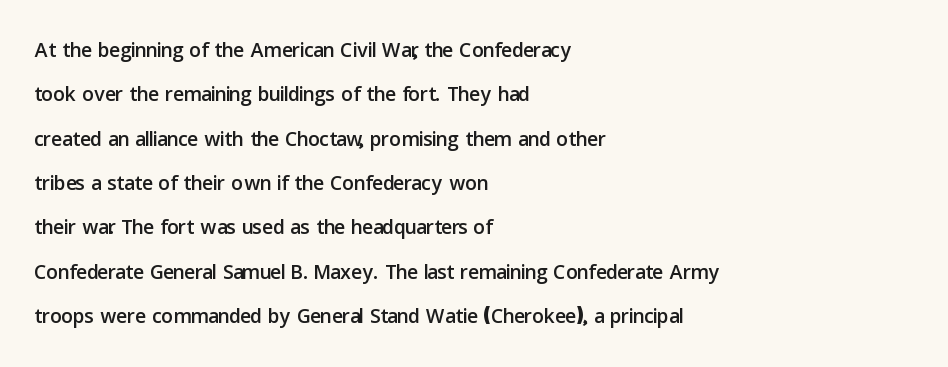
The image shows 29 px sans-serif type, upright; set left-aligned, normal line spacing (1.53x), normal letter spacing, not underlined; low stroke contrast and a medium x-height.
